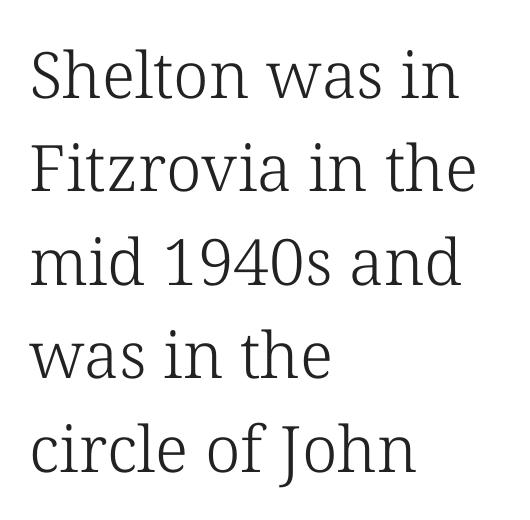
Q: Is the text bold? A: No.
Q: Is the text italic (slanted)? A: No, it is upright.
Q: Is the typeface a serif or a sans-serif typeface? A: Serif.
Q: Is the text underlined? A: No.
Q: How is the paragraph aligned? A: Left-aligned.
Q: Is the spacing between letters normal or unusually wide? A: Normal.
Q: Is the spacing between lines tight, normal or loose? A: Normal.
Q: Width (condensed, normal, or wide)? A: Normal.
Q: Stroke contrast? A: Low.
Q: x-height? A: Medium.
Q: Monospaced? A: No.
